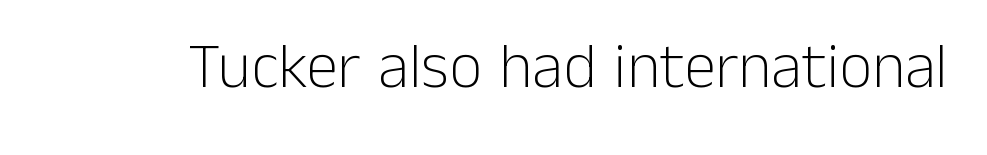
{"serif": "no", "italic": "no", "bold": "no", "weight": "light", "width": "normal", "stroke_contrast": "low", "x_height": "medium", "monospaced": "no", "underline": "no", "letter_spacing": "normal", "letter_spacing_em": 0.0, "glyph_px": 64}
